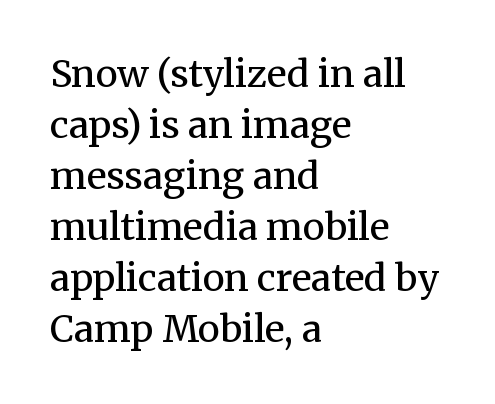
The image shows 37 px regular-weight serif type, upright; set left-aligned, normal line spacing (1.38x), normal letter spacing, not underlined; medium stroke contrast and a medium x-height.
